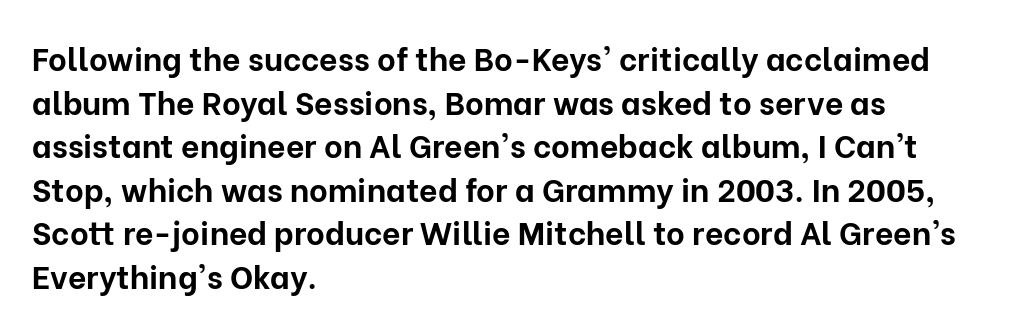
Look at the stroke-to-counter ratio: heavy, a bold. If you drew a line through each stem, it would be perfectly vertical. The space between consecutive lines is moderate. Honestly, the letter spacing is just normal — you wouldn't notice it.
